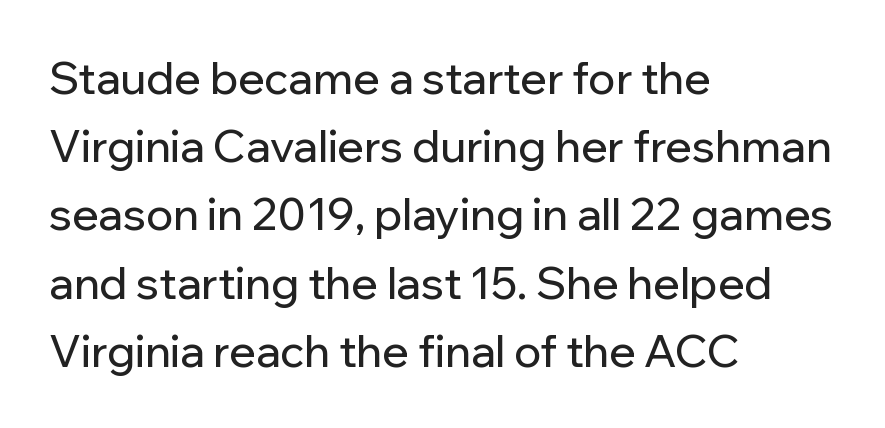
Q: Is the text italic (slanted)? A: No, it is upright.
Q: Is the typeface a serif or a sans-serif typeface? A: Sans-serif.
Q: Is the text underlined? A: No.
Q: How is the paragraph aligned? A: Left-aligned.
Q: Is the spacing between letters normal or unusually wide? A: Normal.
Q: Is the spacing between lines tight, normal or loose? A: Normal.
Q: Width (condensed, normal, or wide)? A: Normal.
Q: Stroke contrast? A: Low.
Q: x-height? A: Medium.
Q: Monospaced? A: No.
